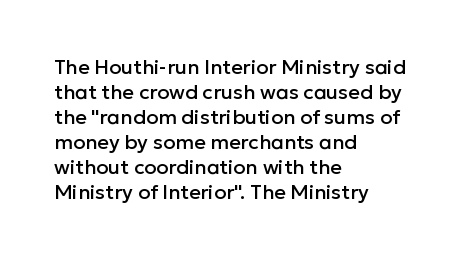
{"italic": "no", "underline": "no", "align": "left", "line_spacing": "normal", "line_spacing_ratio": 1.25, "letter_spacing": "normal", "letter_spacing_em": 0.0, "glyph_px": 20}
